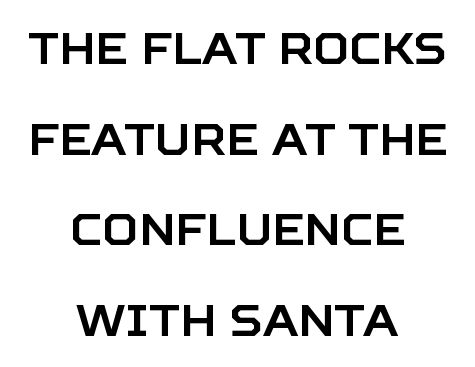
{"serif": "no", "italic": "no", "width": "normal", "stroke_contrast": "low", "x_height": "large", "monospaced": "no", "underline": "no", "align": "center", "line_spacing": "loose", "line_spacing_ratio": 2.06, "letter_spacing": "normal", "letter_spacing_em": 0.0, "glyph_px": 44}
